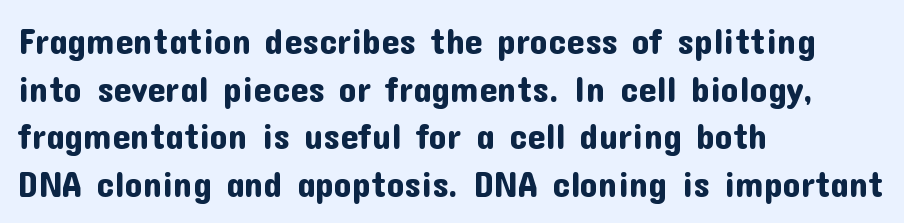
The image shows 36 px sans-serif type, upright; set left-aligned, normal line spacing (1.32x), normal letter spacing, not underlined; low stroke contrast and a medium x-height.
